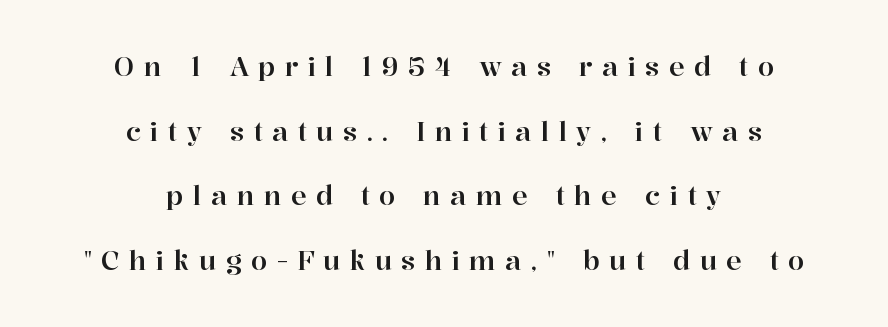
Glyph-to-glyph distance is far greater than everyday printed text. You could fit nearly another row in the gap between these rows. The typesetter chose a symmetrical, centered arrangement here. The space beneath each line is pristine and unruled.
